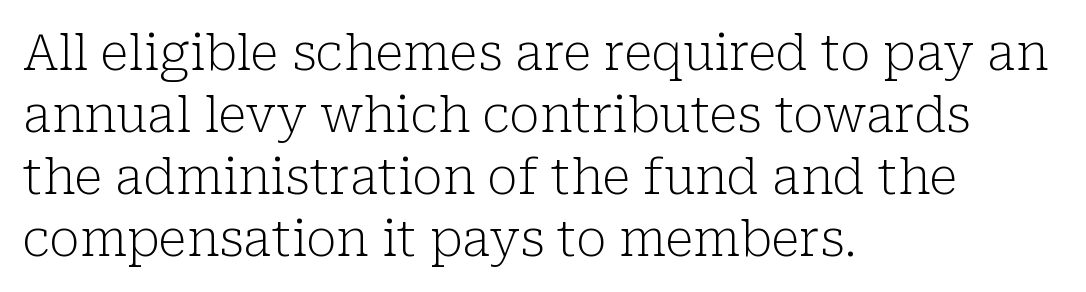
Think of a printed novel: that variable character pitch is what you see here. Compared with typical body copy, the letter spacing here is the same. Weight: regular or lighter. Is the block centered? No — it sits flush against the left margin. This is the regular roman posture of the typeface. Anything drawn beneath the words? Only blank space.
